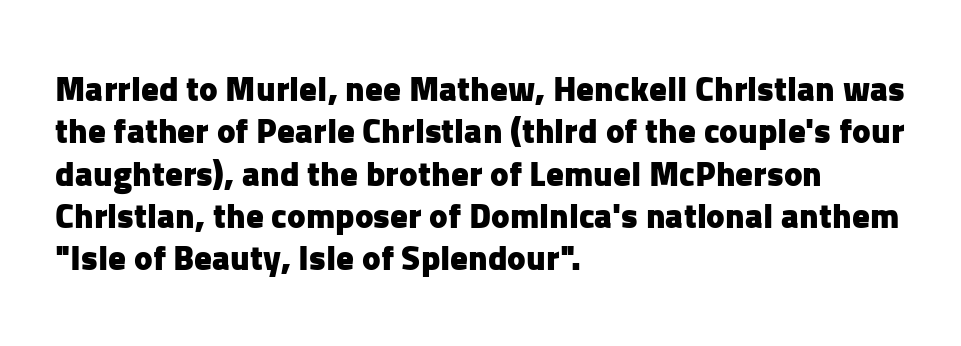
{"serif": "no", "italic": "no", "bold": "yes", "weight": "heavy", "width": "normal", "stroke_contrast": "low", "x_height": "medium", "monospaced": "no", "underline": "no", "align": "left", "line_spacing_ratio": 1.21, "letter_spacing": "normal", "letter_spacing_em": 0.0, "glyph_px": 35}
